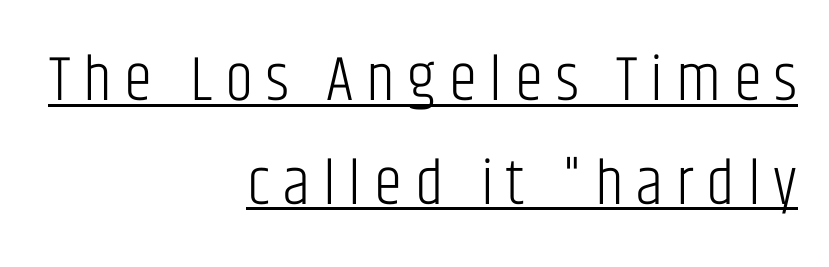
Weight: not bold — regular or lighter. Proportional: the letters do not fall into vertical columns. Compared with undecorated copy, this sample adds a rule below the words. Note: no serifs on the glyphs. Vertical spacing — default. The lines in this sample share a right terminus and differ only in where they begin.
